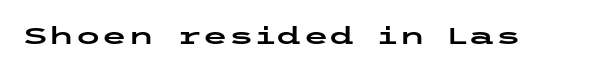
{"italic": "no", "underline": "no", "letter_spacing": "normal", "letter_spacing_em": 0.0, "glyph_px": 24}
